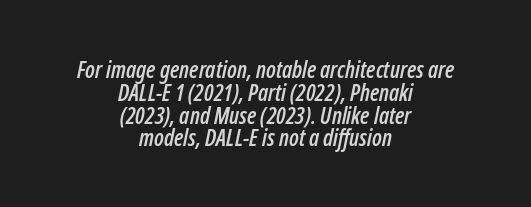
{"italic": "yes", "lean": "right", "slant_degrees": 12, "underline": "no", "align": "center", "line_spacing": "tight", "line_spacing_ratio": 0.99, "letter_spacing": "normal", "letter_spacing_em": 0.0, "glyph_px": 23}
